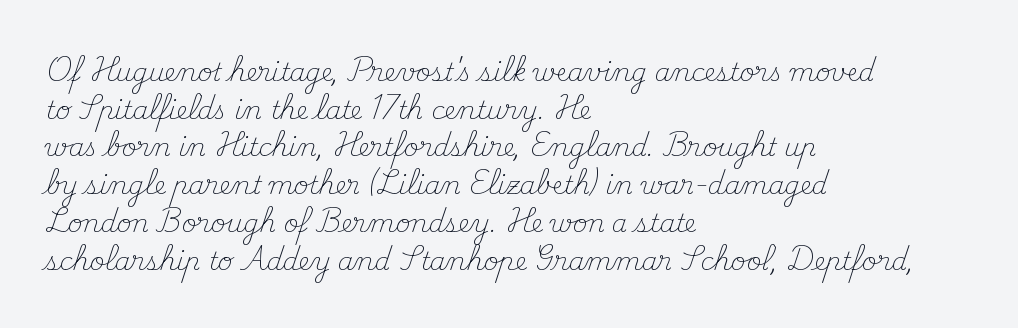
{"bold": "no", "underline": "no", "align": "left", "line_spacing": "normal", "line_spacing_ratio": 1.51, "letter_spacing": "normal", "letter_spacing_em": 0.0, "glyph_px": 25}
